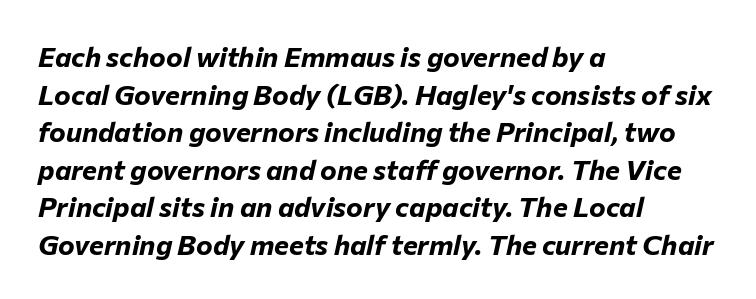
The image shows 28 px bold type, italic (leaning right); set left-aligned, normal line spacing (1.34x), normal letter spacing, not underlined; low stroke contrast and a medium x-height.
